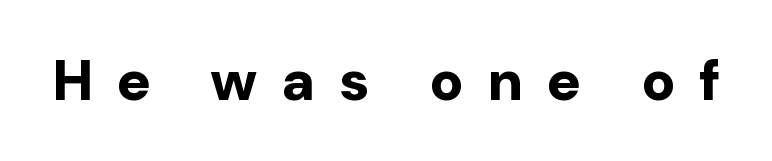
Quick note: not italic, upright. Descenders are the only things crossing below the line. Serif or sans? Sans — the stroke terminals are bare. This rendering widens character spacing well past its baseline value.
